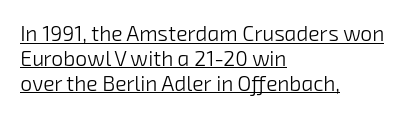
Q: Is the text bold? A: No.
Q: Is the text underlined? A: Yes.
Q: How is the paragraph aligned? A: Left-aligned.
Q: Is the spacing between letters normal or unusually wide? A: Normal.
